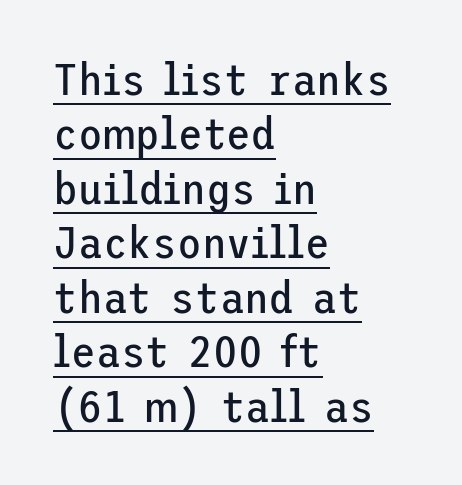
Q: Is the text bold? A: No.
Q: Is the text italic (slanted)? A: No, it is upright.
Q: Is the typeface a serif or a sans-serif typeface? A: Sans-serif.
Q: Is the text underlined? A: Yes.
Q: How is the paragraph aligned? A: Left-aligned.
Q: Is the spacing between letters normal or unusually wide? A: Normal.
Q: Width (condensed, normal, or wide)? A: Normal.
Q: Stroke contrast? A: Low.
Q: x-height? A: Medium.
